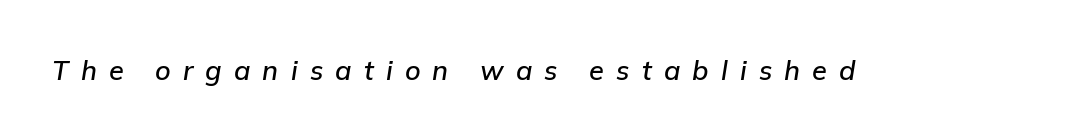
This rendering widens character spacing well past its baseline value. The space directly below the letters is spotless. Emphasis-style slanted type is in use.
